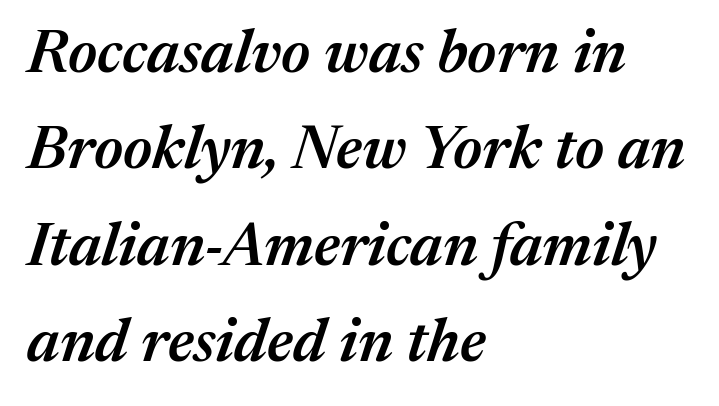
The horizontal fit of the characters is conventional and even. The passage shown is semibold, sitting just below true bold. The setting favours the left margin, as ordinary paragraphs usually do. Descenders hang freely into open space. Reading down the column, the eye jumps a familiar distance to each next line. Proportional: the letters do not fall into vertical columns.
